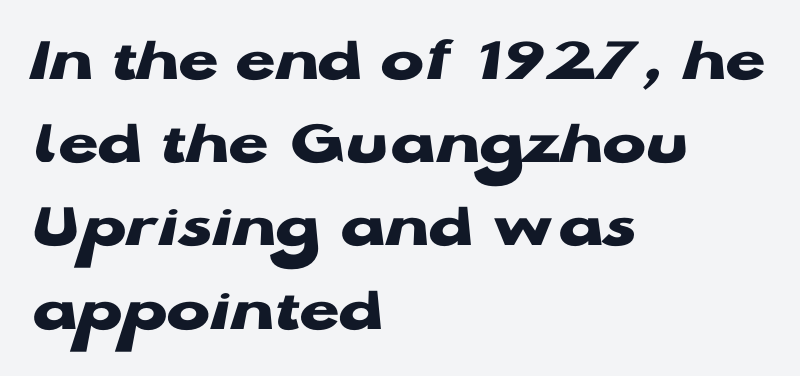
What weight is shown? A full bold with thick strokes. The passage shown stacks its lines at a standard gap. Look at the tracking — it's just the regular setting, nothing added. Bare-footed words on every line.
